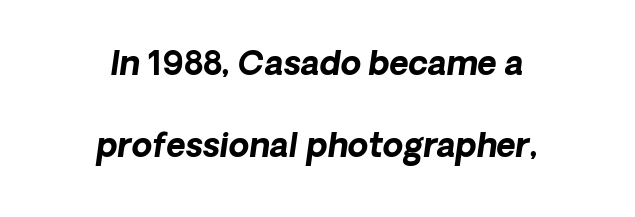
Q: Is the text bold? A: Yes.
Q: Is the text italic (slanted)? A: Yes, it leans right by about 8 degrees.
Q: Is the text underlined? A: No.
Q: How is the paragraph aligned? A: Centered.
Q: Is the spacing between letters normal or unusually wide? A: Normal.
Q: Is the spacing between lines tight, normal or loose? A: Loose.
Q: Width (condensed, normal, or wide)? A: Normal.
Q: Stroke contrast? A: Low.
Q: x-height? A: Medium.
Q: Monospaced? A: No.
